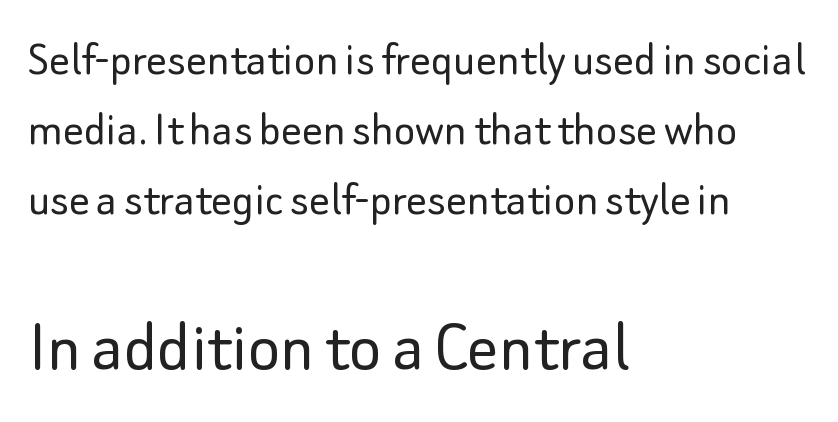
The image shows 77 px light sans-serif type, upright; set left-aligned, normal line spacing (1.37x), normal letter spacing, not underlined; the second (bottom) block is 1.51x larger; low stroke contrast and a small x-height.
